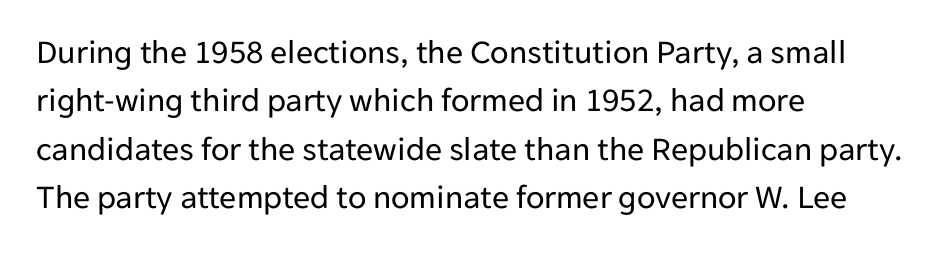
{"serif": "no", "italic": "no", "bold": "no", "weight": "regular", "width": "normal", "stroke_contrast": "low", "x_height": "medium", "monospaced": "no", "underline": "no", "align": "left", "line_spacing": "normal", "line_spacing_ratio": 1.42, "letter_spacing": "normal", "letter_spacing_em": 0.0, "glyph_px": 34}
